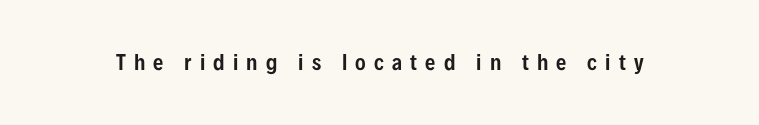
The image shows 20 px text type, upright; set unusually wide letter spacing (+0.41 em), not underlined.
